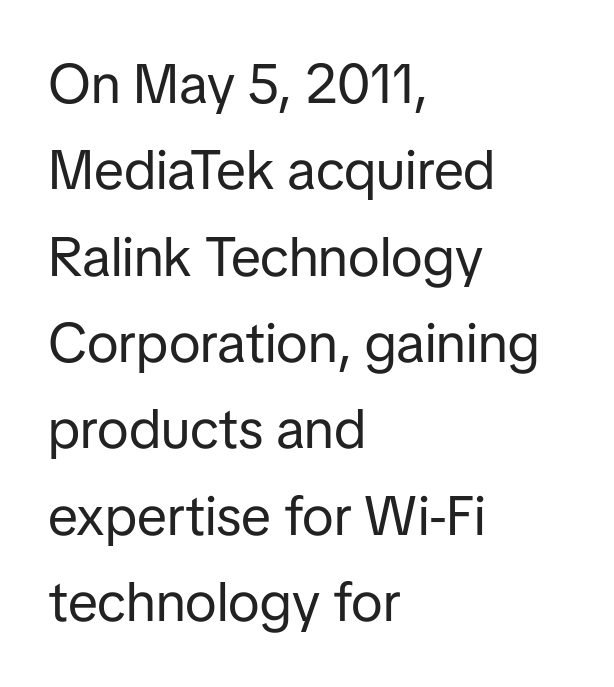
The image shows 55 px regular-weight sans-serif type, upright; set left-aligned, normal line spacing (1.57x), normal letter spacing, not underlined; low stroke contrast and a medium x-height.
